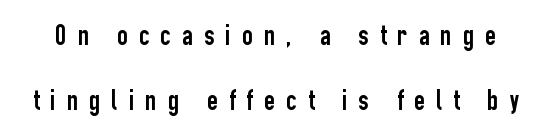
The image shows 29 px condensed sans-serif type, upright; set loose line spacing (2.24x), unusually wide letter spacing (+0.39 em), not underlined; low stroke contrast and a medium x-height.
